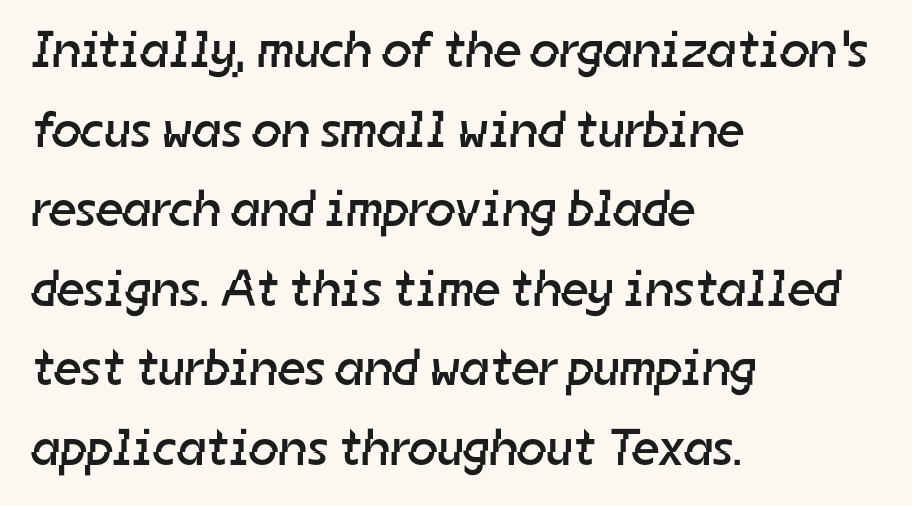
Line beginnings align vertically; line endings do not. These lines are composed in type without serifs. Unbolded letterforms with no extra heft. This sample keeps an unexceptional amount of space between lines. A bare baseline throughout the passage.
